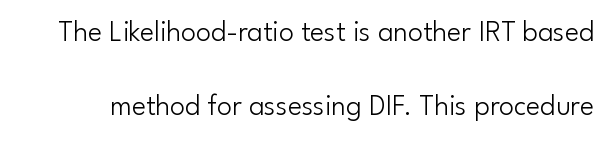
Decoration check: the copy has no underline. These lines stand farther apart than default settings would place them. Think of a printed novel: that variable character pitch is what you see here. Stroke mass is kept to a normal reading level or below.
